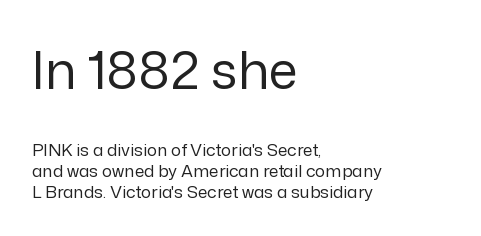
The image shows 52 px regular-weight sans-serif type, upright; set left-aligned, line spacing 1.22x, normal letter spacing, not underlined; the first (top) block is 3.06x larger; low stroke contrast and a medium x-height.
